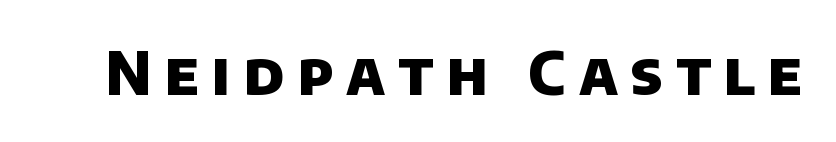
{"serif": "no", "bold": "yes", "weight": "heavy", "width": "normal", "stroke_contrast": "low", "x_height": "large", "monospaced": "no", "underline": "no", "letter_spacing": "wide", "letter_spacing_em": 0.22, "glyph_px": 59}
